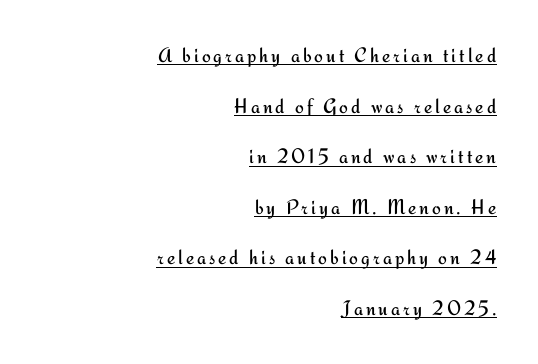
The image shows 21 px text type, upright; set right-aligned, loose line spacing (2.41x), underlined.
